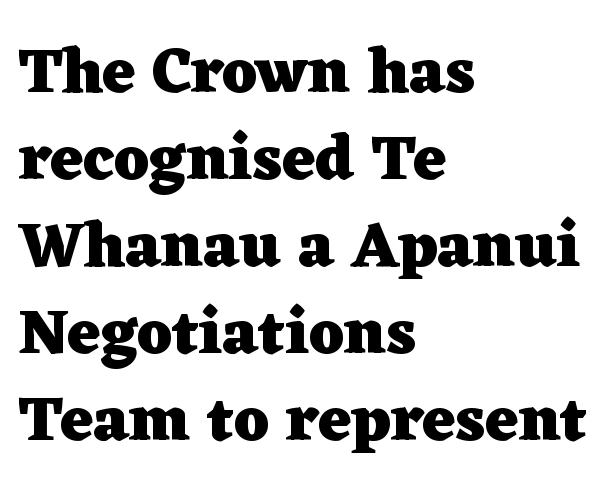
The string is rendered with underlining switched off. The rendering uses natural spacing where letterforms have individual widths. Tracking value appears to be zero — textbook default spacing. Yep, those are serifs on the letters. Reading down the column, the eye jumps a familiar distance to each next line.
